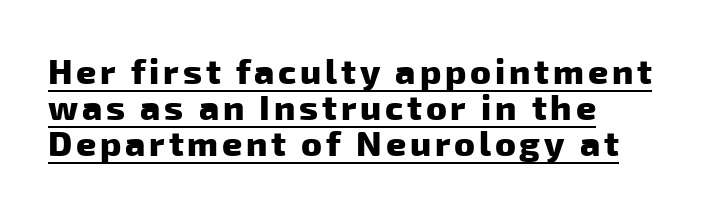
Q: Is the text bold? A: Yes.
Q: Is the typeface a serif or a sans-serif typeface? A: Sans-serif.
Q: Is the text underlined? A: Yes.
Q: How is the paragraph aligned? A: Left-aligned.
Q: Is the spacing between lines tight, normal or loose? A: Tight.
Q: Width (condensed, normal, or wide)? A: Normal.
Q: Stroke contrast? A: Low.
Q: x-height? A: Medium.
Q: Monospaced? A: No.
